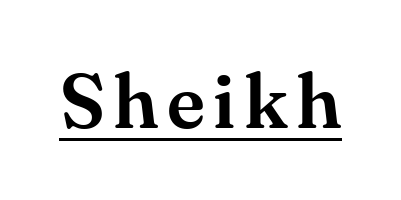
Look at the bottom of the vertical strokes: they flare into serifs here. The passage shown is typed in a proportional face where columns would drift. Has an underline been added? It has. In terms of posture, this sample is upright.
